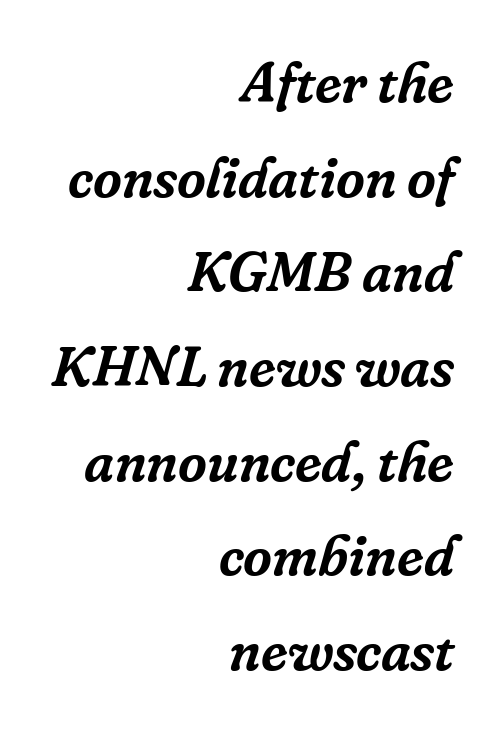
{"serif": "yes", "italic": "yes", "lean": "right", "slant_degrees": 16, "width": "normal", "stroke_contrast": "low", "x_height": "medium", "monospaced": "no", "underline": "no", "align": "right", "line_spacing": "normal", "line_spacing_ratio": 1.69, "letter_spacing": "normal", "letter_spacing_em": 0.0, "glyph_px": 56}
